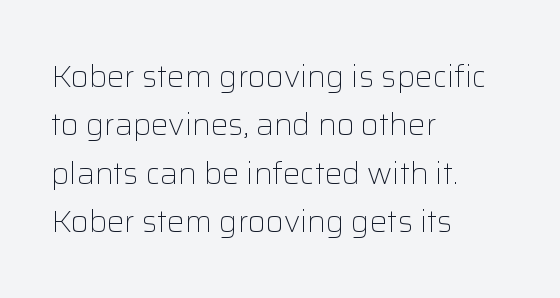
Does the lettering tilt? It doesn't — this is upright. Underlining? Definitely not there. There is no visible air inserted between adjacent glyphs. The lines sit at an ordinary, default distance from one another. Typeset ragged right — the left edge is the straight one. Do the characters align in a grid? No, the font is proportional.
